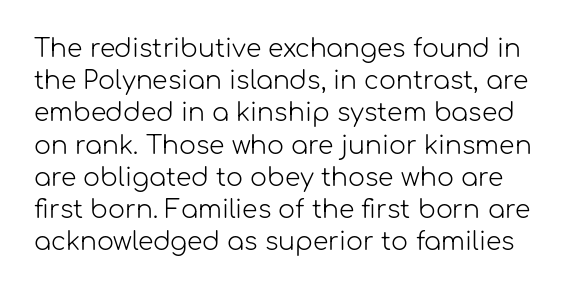
{"italic": "no", "bold": "no", "underline": "no", "line_spacing": "normal", "line_spacing_ratio": 1.29, "letter_spacing": "normal", "letter_spacing_em": 0.0, "glyph_px": 25}
